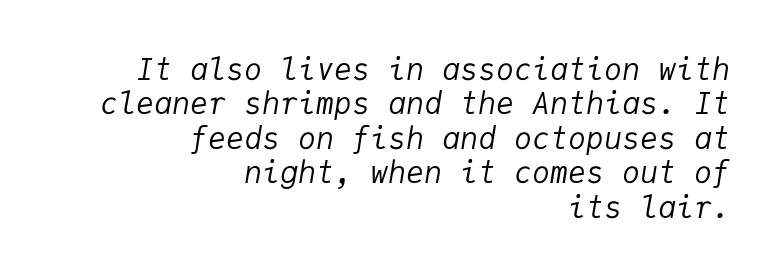
Vertical spacing — tight. There's an unmistakable incline to the writing here. Note the uniform advance width — an 'i' takes as much space as an 'm'. The letters sit at their default tracking, neither squeezed nor spread.
